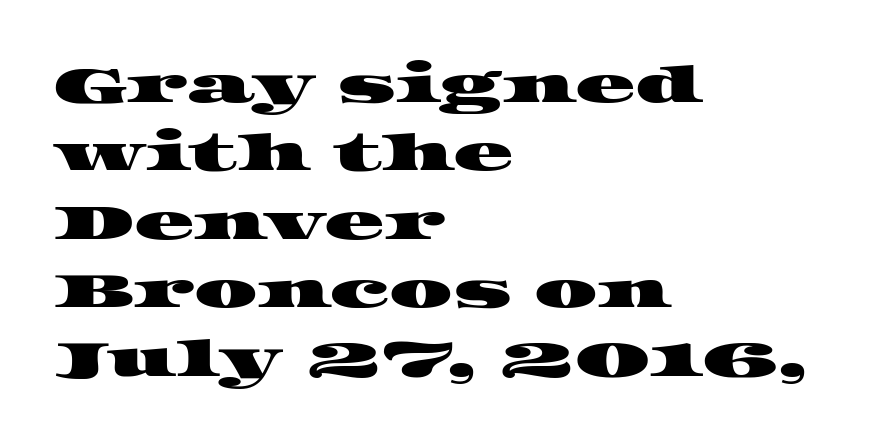
Words float on clear page, feet unadorned. You can tell from the footed stems that serif type was used. Note the varied advance widths — an 'i' is clearly narrower than an 'm'. Words appear dense and cohesive because spacing is normal.
